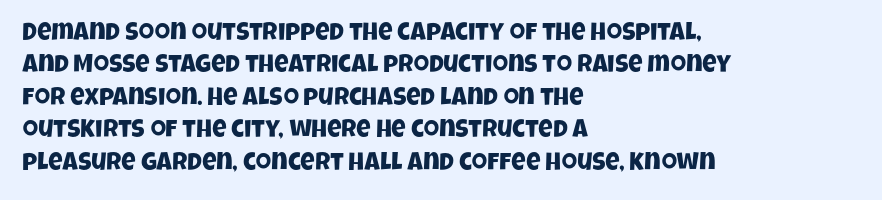
Q: Is the text underlined? A: No.
Q: How is the paragraph aligned? A: Left-aligned.
Q: Is the spacing between letters normal or unusually wide? A: Normal.
Q: Is the spacing between lines tight, normal or loose? A: Normal.
